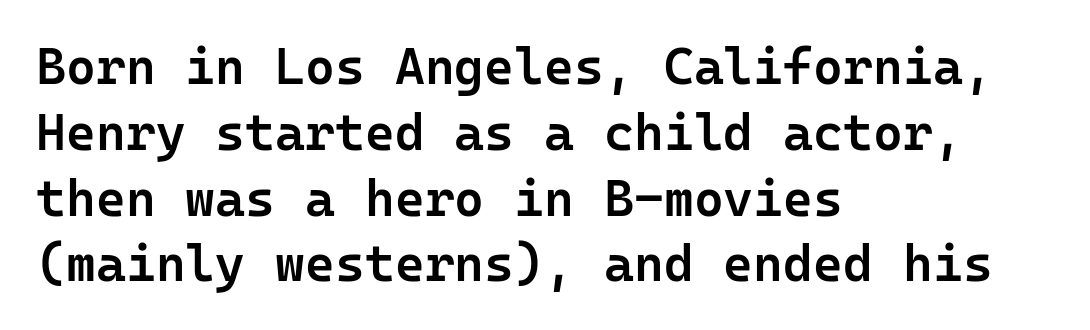
Q: Is the text bold? A: Semi-bold.
Q: Is the text italic (slanted)? A: No, it is upright.
Q: Is the typeface a serif or a sans-serif typeface? A: Sans-serif.
Q: Is the text underlined? A: No.
Q: How is the paragraph aligned? A: Left-aligned.
Q: Is the spacing between letters normal or unusually wide? A: Normal.
Q: Is the spacing between lines tight, normal or loose? A: Normal.
Q: Width (condensed, normal, or wide)? A: Normal.
Q: Stroke contrast? A: Low.
Q: x-height? A: Medium.
Q: Monospaced? A: Yes.
